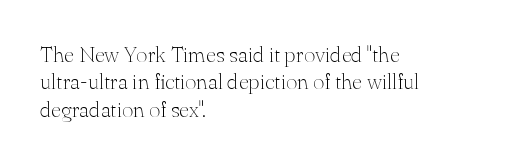
Q: Is the text bold? A: No.
Q: Is the text italic (slanted)? A: No, it is upright.
Q: Is the text underlined? A: No.
Q: How is the paragraph aligned? A: Left-aligned.
Q: Is the spacing between letters normal or unusually wide? A: Normal.
